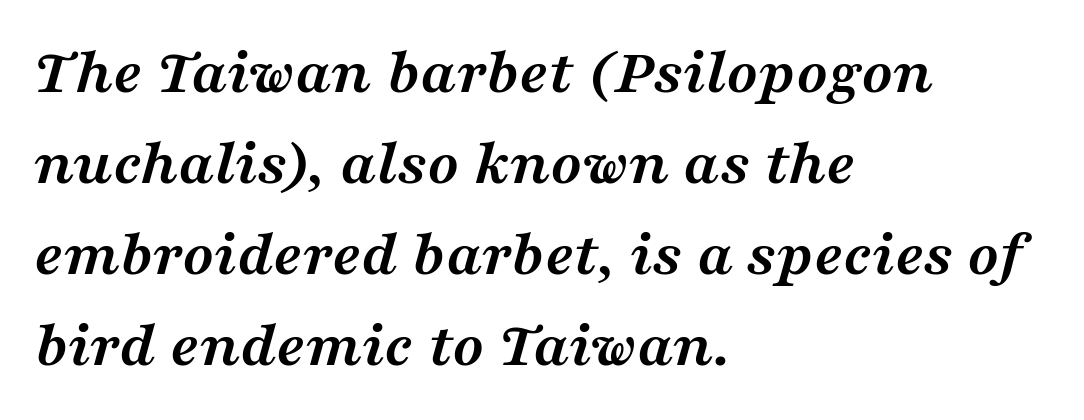
The image shows 65 px semibold, wide serif type, italic (leaning right); set left-aligned, normal line spacing (1.4x), normal letter spacing, not underlined; medium stroke contrast and a medium x-height.
